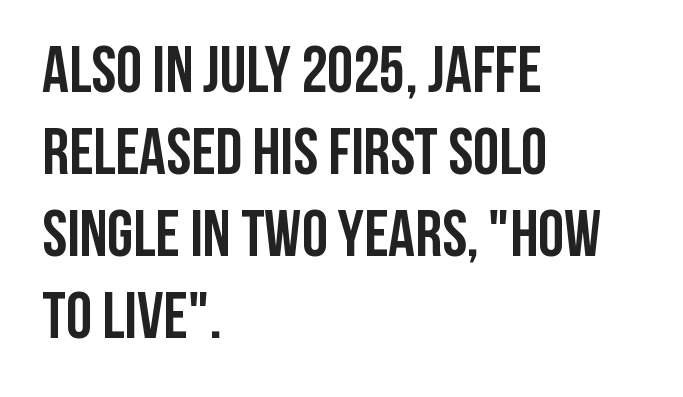
The image shows 66 px semibold, condensed sans-serif type, upright; set left-aligned, line spacing 1.24x, normal letter spacing, not underlined; low stroke contrast and a large x-height.
